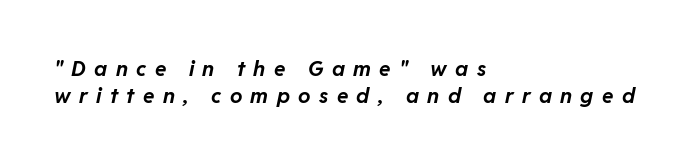
Q: Is the text bold? A: Yes.
Q: Is the text italic (slanted)? A: Yes, it leans right by about 11 degrees.
Q: Is the text underlined? A: No.
Q: How is the paragraph aligned? A: Left-aligned.
Q: Is the spacing between letters normal or unusually wide? A: Unusually wide.
Q: Is the spacing between lines tight, normal or loose? A: Normal.
